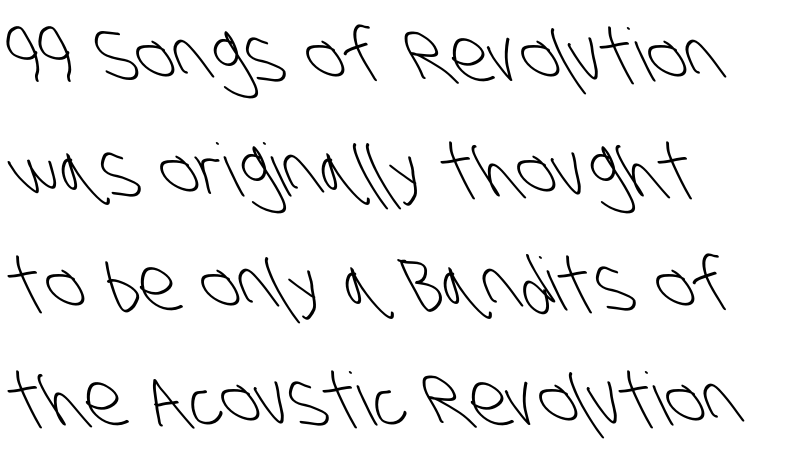
{"serif": "no", "bold": "no", "weight": "light", "width": "condensed", "stroke_contrast": "low", "x_height": "large", "monospaced": "no", "underline": "no", "line_spacing": "normal", "line_spacing_ratio": 1.57, "letter_spacing": "normal", "letter_spacing_em": 0.0, "glyph_px": 73}
